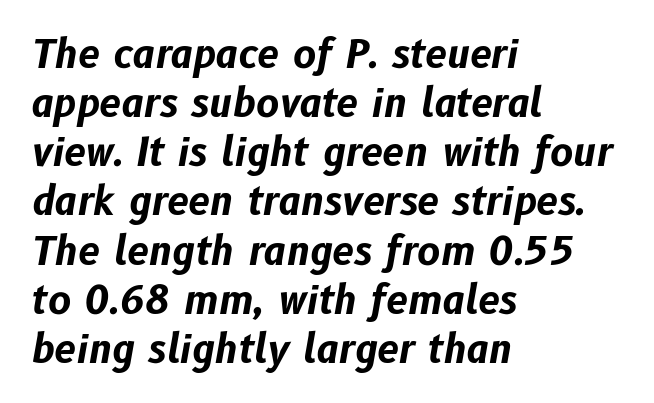
{"italic": "yes", "lean": "right", "slant_degrees": 10, "bold": "yes", "weight": "bold", "width": "normal", "stroke_contrast": "low", "x_height": "medium", "monospaced": "no", "underline": "no", "align": "left", "line_spacing": "normal", "line_spacing_ratio": 1.26, "letter_spacing": "normal", "letter_spacing_em": 0.0, "glyph_px": 39}
